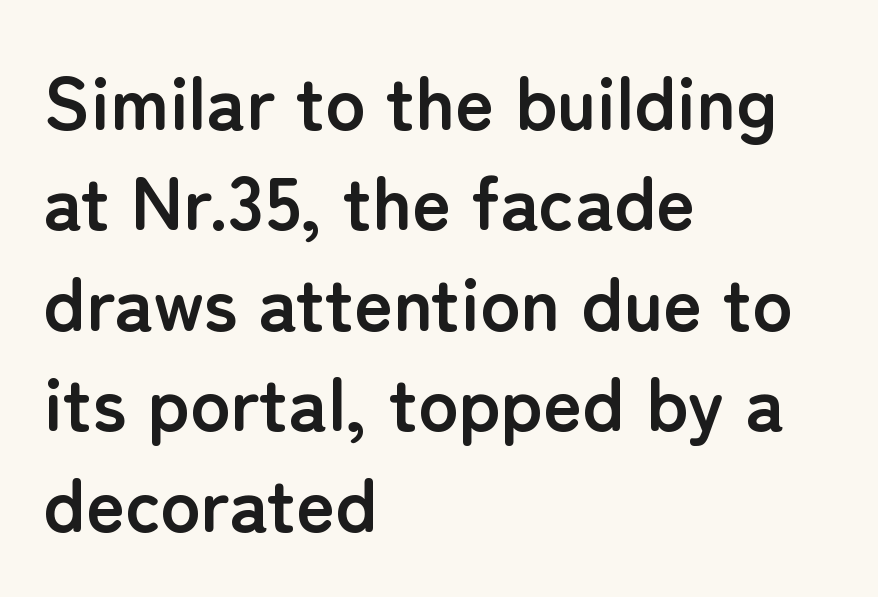
The image shows 75 px semibold sans-serif type, upright; set left-aligned, normal line spacing (1.34x), normal letter spacing, not underlined; low stroke contrast and a medium x-height.
